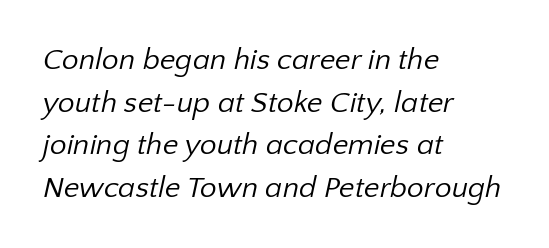
{"serif": "no", "bold": "no", "weight": "regular", "width": "normal", "stroke_contrast": "low", "x_height": "medium", "monospaced": "no", "underline": "no", "align": "left", "line_spacing": "normal", "line_spacing_ratio": 1.42, "letter_spacing": "normal", "letter_spacing_em": 0.0, "glyph_px": 30}
